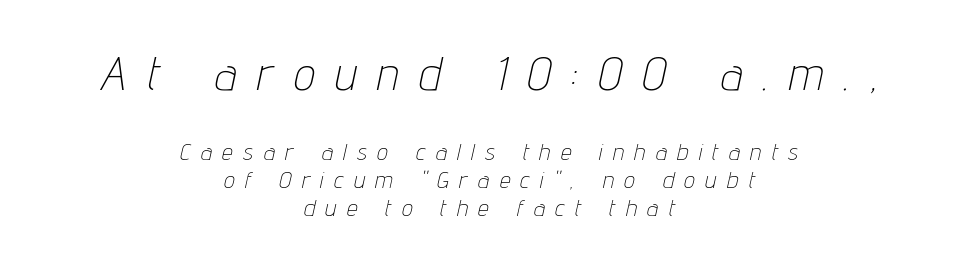
Q: Is the text bold? A: No.
Q: Is the text italic (slanted)? A: Yes, it leans right by about 12 degrees.
Q: Is the text underlined? A: No.
Q: How is the paragraph aligned? A: Centered.
Q: Is the spacing between letters normal or unusually wide? A: Unusually wide.
Q: Which block of text is set in a larger size, the first (top) or the second (bottom)? A: The first (top) one.
Q: Width (condensed, normal, or wide)? A: Condensed.
Q: Stroke contrast? A: Low.
Q: x-height? A: Medium.
Q: Monospaced? A: No.
